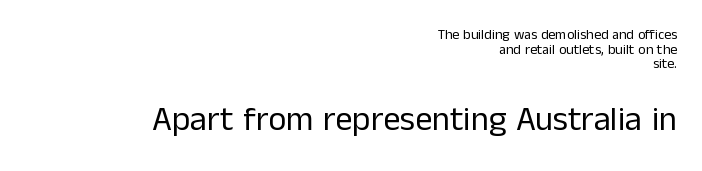
The image shows 34 px regular-weight sans-serif type, upright; set right-aligned, tight line spacing (1.05x), normal letter spacing, not underlined; the second (bottom) block is 2.43x larger; low stroke contrast and a medium x-height.
